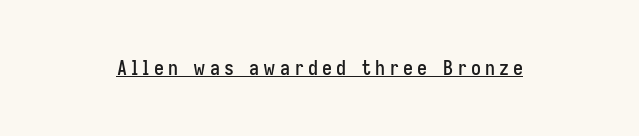
The image shows 20 px text type, upright; set unusually wide letter spacing (+0.2 em), underlined.
